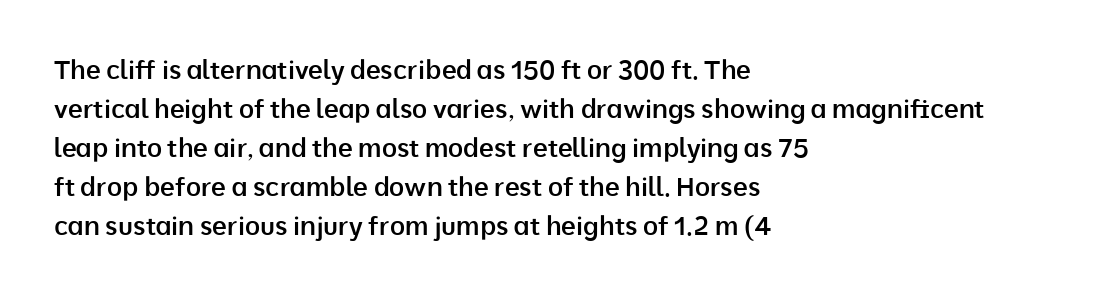
Q: Is the text bold? A: Semi-bold.
Q: Is the text italic (slanted)? A: No, it is upright.
Q: Is the text underlined? A: No.
Q: How is the paragraph aligned? A: Left-aligned.
Q: Is the spacing between letters normal or unusually wide? A: Normal.
Q: Is the spacing between lines tight, normal or loose? A: Normal.
